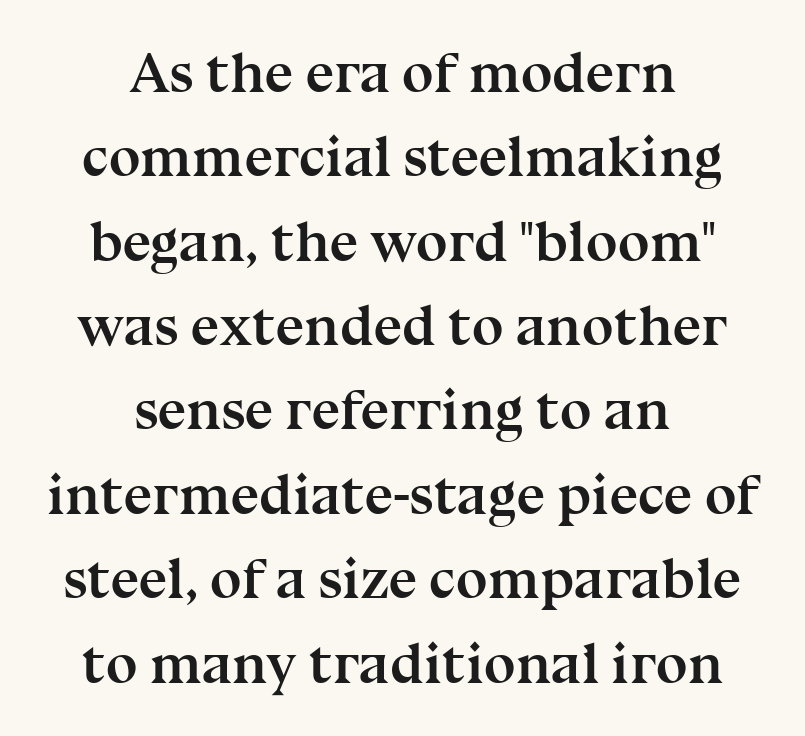
Does extra space separate the letters? No, they use regular spacing. The specimen reads as upright at a glance. Small tapered or slab feet sit at the stroke ends, so this counts as serif. The foot of each line stays bare and open. Short and long lines alike share a common midpoint.
